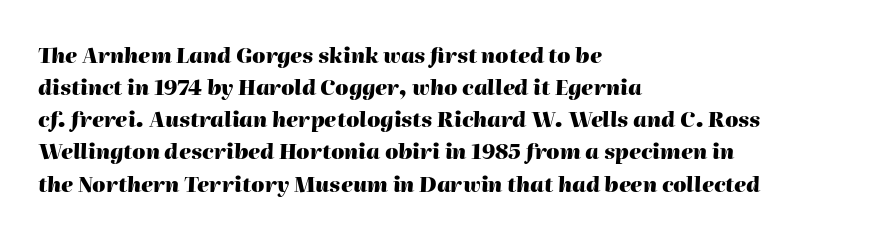
{"italic": "yes", "lean": "right", "slant_degrees": 2, "bold": "yes", "underline": "no", "align": "left", "line_spacing": "normal", "line_spacing_ratio": 1.53, "letter_spacing": "normal", "letter_spacing_em": 0.0, "glyph_px": 21}
